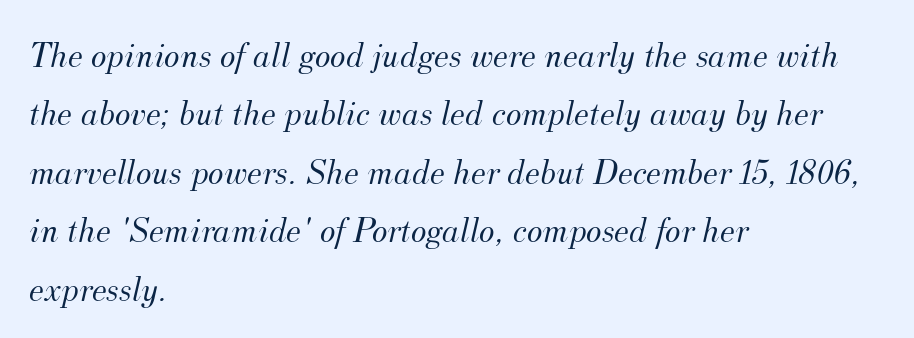
The image shows 37 px light serif type, italic (leaning right); set left-aligned, normal line spacing (1.58x), normal letter spacing, not underlined; medium stroke contrast and a small x-height.
